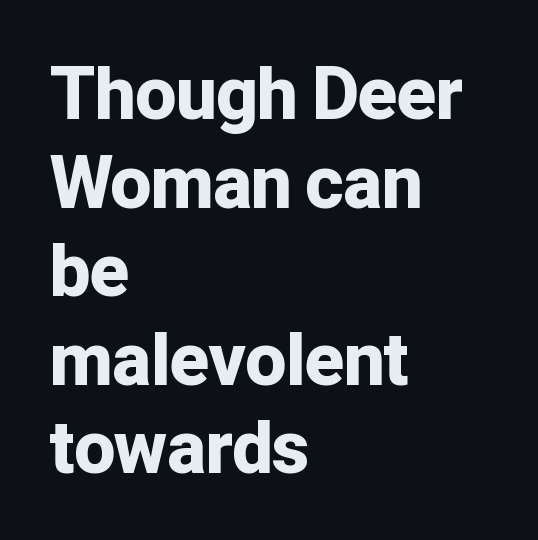
Q: Is the text bold? A: Yes.
Q: Is the text italic (slanted)? A: No, it is upright.
Q: Is the typeface a serif or a sans-serif typeface? A: Sans-serif.
Q: Is the text underlined? A: No.
Q: How is the paragraph aligned? A: Left-aligned.
Q: Is the spacing between letters normal or unusually wide? A: Normal.
Q: Width (condensed, normal, or wide)? A: Normal.
Q: Stroke contrast? A: Low.
Q: x-height? A: Medium.
Q: Monospaced? A: No.
